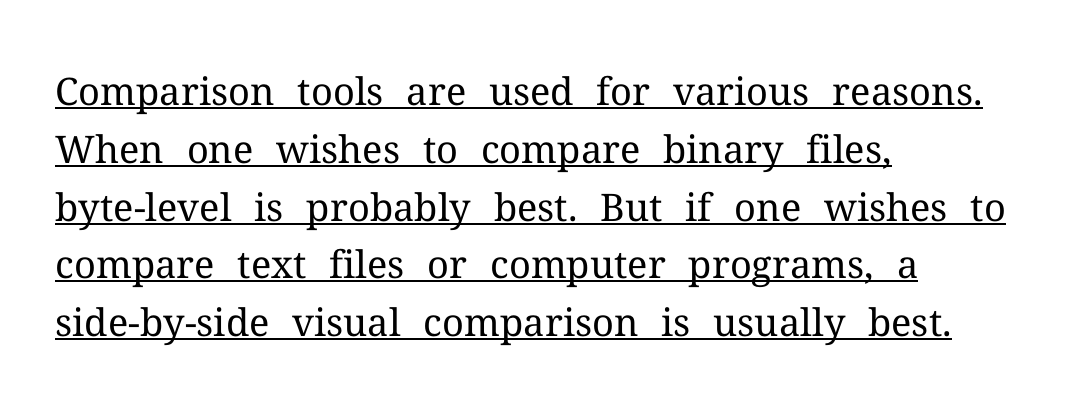
Q: Is the text bold? A: No.
Q: Is the text italic (slanted)? A: No, it is upright.
Q: Is the typeface a serif or a sans-serif typeface? A: Serif.
Q: Is the text underlined? A: Yes.
Q: How is the paragraph aligned? A: Left-aligned.
Q: Is the spacing between letters normal or unusually wide? A: Normal.
Q: Is the spacing between lines tight, normal or loose? A: Normal.
Q: Width (condensed, normal, or wide)? A: Normal.
Q: Stroke contrast? A: Medium.
Q: x-height? A: Medium.
Q: Monospaced? A: No.
